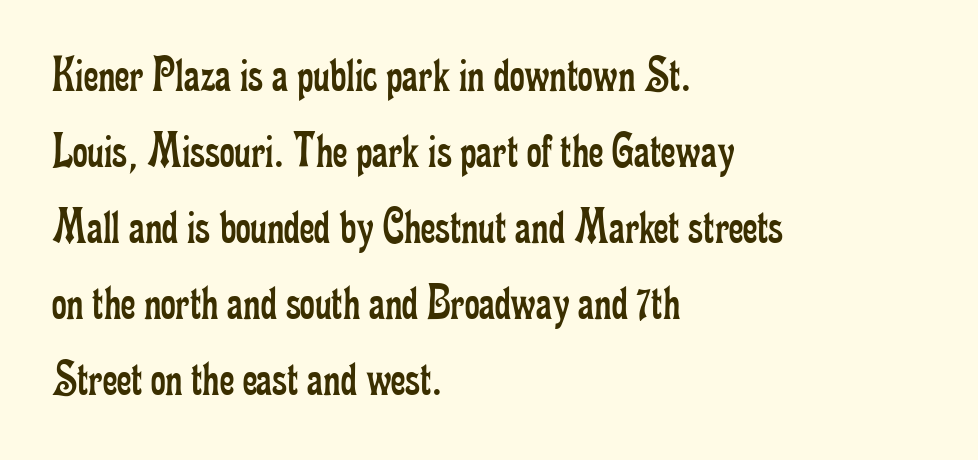
The tracking reads as untouched default to a designer's eye. Font category for this specimen: serif. The passage shown is not underscored anywhere. Is there much room between lines? A standard amount, neither cramped nor airy. Spacing verdict: proportional, widths tailored to each character.
